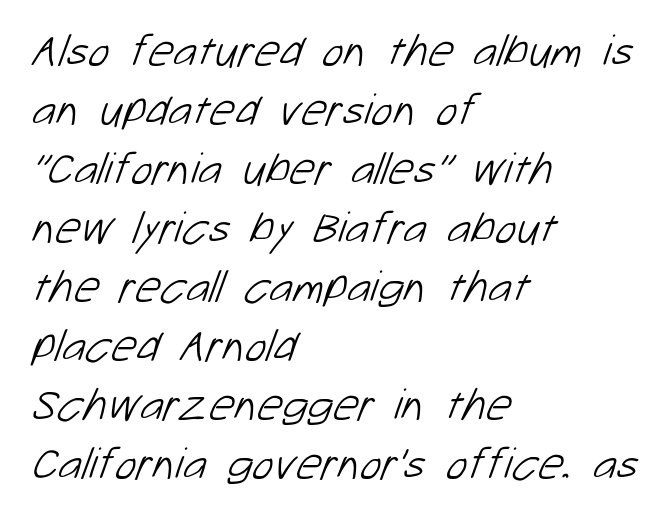
Caption: standard tracking, unaltered. Rows of type keep a routine distance in the vertical direction. A light-to-regular cut is what we see here. Casual observation: everything's shoved over to the left.
